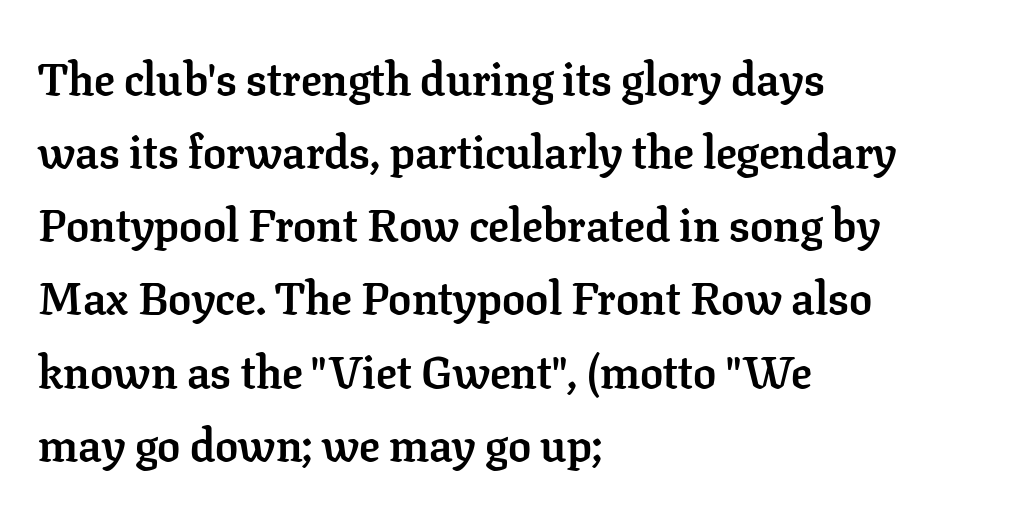
The image shows 46 px semibold serif type, upright; set left-aligned, normal line spacing (1.59x), normal letter spacing, not underlined; low stroke contrast and a medium x-height.
